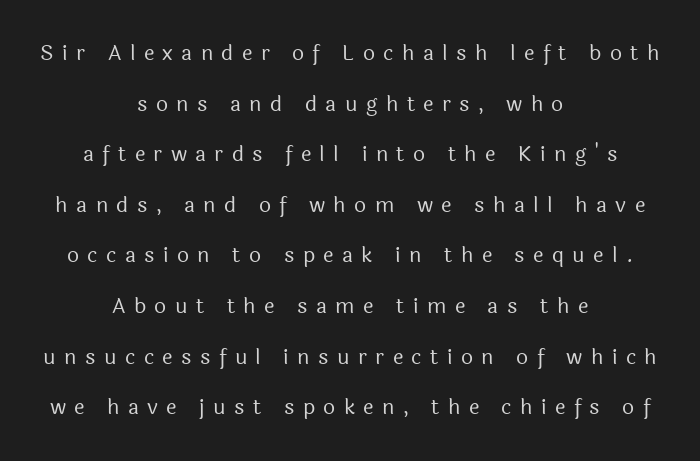
The image shows 21 px text type, upright; set centered, loose line spacing (2.41x), unusually wide letter spacing (+0.4 em), not underlined.
